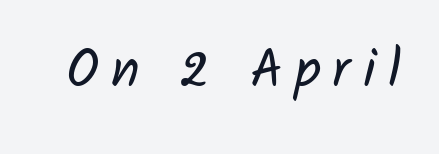
{"serif": "no", "bold": "no", "weight": "regular", "width": "normal", "stroke_contrast": "low", "x_height": "medium", "monospaced": "no", "underline": "no", "letter_spacing": "wide", "letter_spacing_em": 0.22, "glyph_px": 54}
